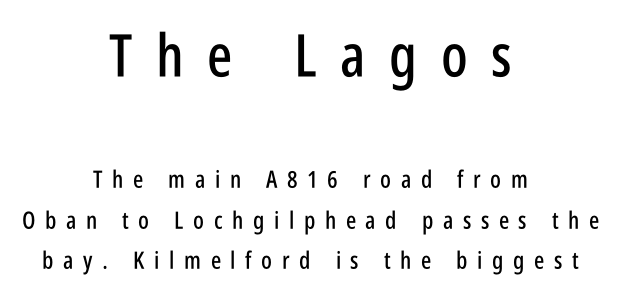
{"serif": "no", "italic": "no", "width": "condensed", "stroke_contrast": "low", "x_height": "large", "monospaced": "no", "underline": "no", "align": "center", "line_spacing": "normal", "line_spacing_ratio": 1.68, "letter_spacing": "wide", "letter_spacing_em": 0.4, "larger_block": "first", "size_ratio": 2.46, "glyph_px": 59}
